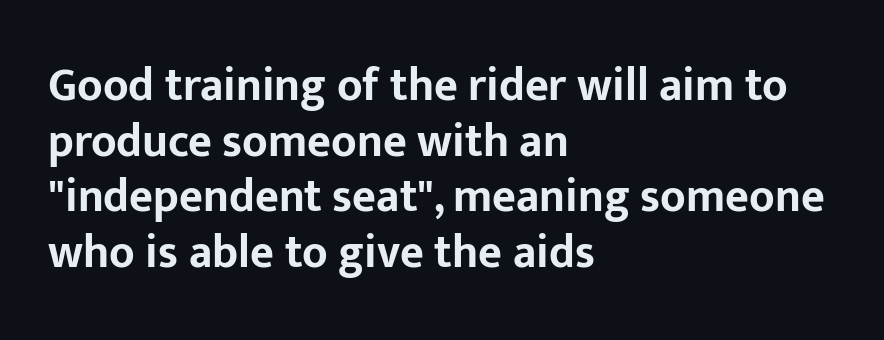
The image shows 46 px bold sans-serif type, upright; set left-aligned, line spacing 1.21x, normal letter spacing, not underlined; low stroke contrast and a medium x-height.
